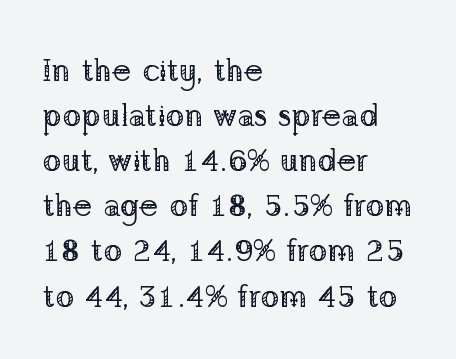
The image shows 32 px regular-weight serif type, upright; set left-aligned, normal line spacing (1.41x), normal letter spacing, not underlined; low stroke contrast and a medium x-height.
